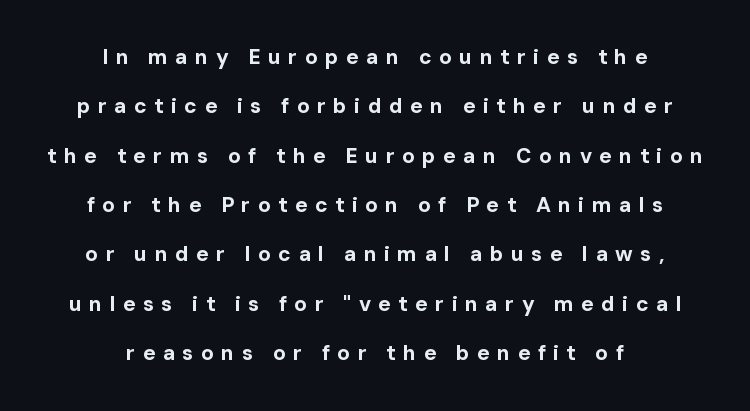
Q: Is the text bold? A: Yes.
Q: Is the text italic (slanted)? A: No, it is upright.
Q: Is the text underlined? A: No.
Q: How is the paragraph aligned? A: Centered.
Q: Is the spacing between letters normal or unusually wide? A: Unusually wide.
Q: Is the spacing between lines tight, normal or loose? A: Loose.
